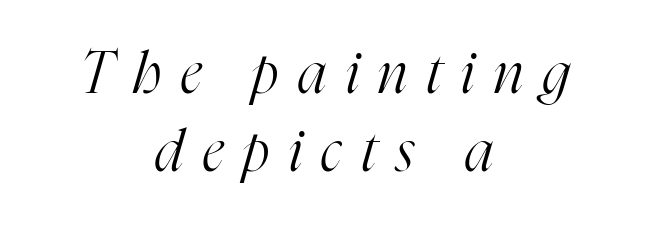
Just letters on the line, the space beneath them empty. The lines in this sample share a center point and differ in where they start and stop. The text carries the slant typical of an italic or oblique font. Here the glyphs are tracked loosely, breaking word shapes into spaced letters.
